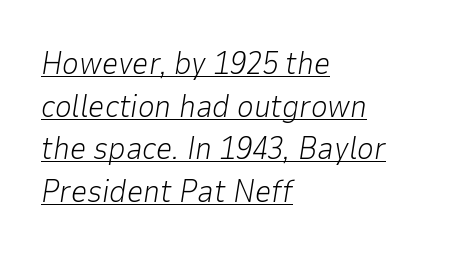
Notice how a bar underscores the lettering throughout. Is the letter spacing exaggerated? No — it looks like the ordinary default. These lines are set flush left with a ragged right edge. Vertically, the passage feels balanced, rows spaced as you'd expect. These lines were composed using italics. Think of a printed novel: that variable character pitch is what you see here.
